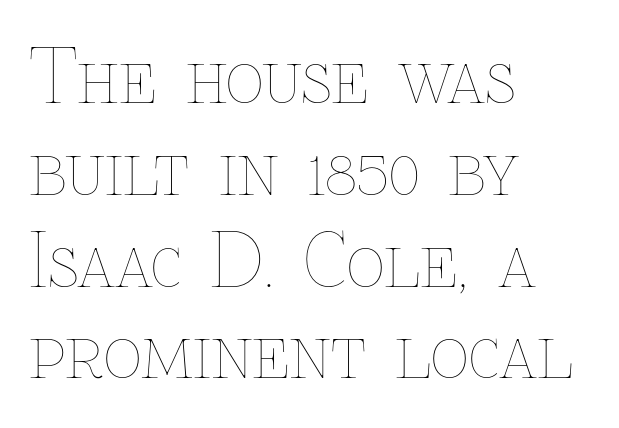
The image shows 74 px thin type, upright; set left-aligned, line spacing 1.24x, normal letter spacing, not underlined; low stroke contrast and a medium x-height.
